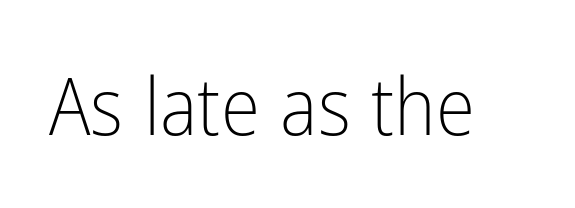
{"serif": "no", "italic": "no", "bold": "no", "weight": "light", "width": "condensed", "stroke_contrast": "low", "x_height": "medium", "monospaced": "no", "underline": "no", "letter_spacing": "normal", "letter_spacing_em": 0.0, "glyph_px": 80}
